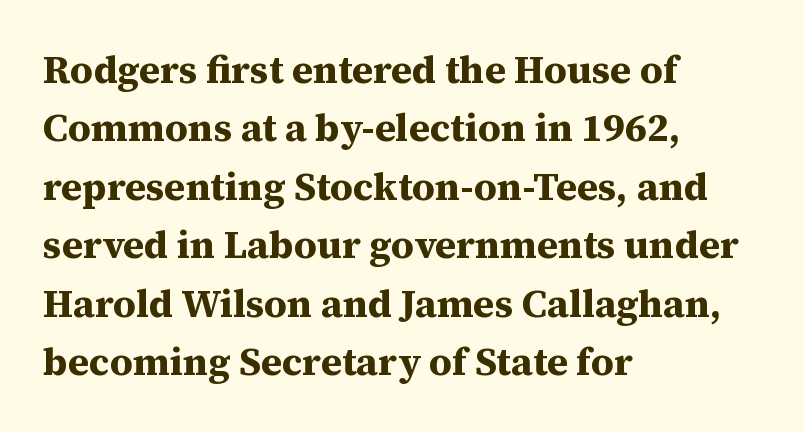
Horizontal bands of white between lines are of average thickness. Bare-footed words on every line. A student would call this left alignment; a typographer would say flush left, rag right. The typeface chosen for these lines features serifs. Observe the ordinary spacing: letters are neighbours, not strangers.
